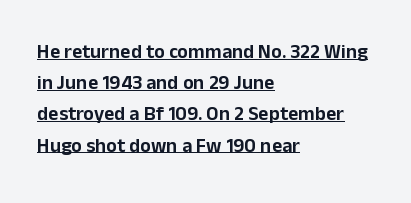
{"italic": "no", "underline": "yes", "align": "left", "line_spacing": "normal", "line_spacing_ratio": 1.56, "letter_spacing": "normal", "letter_spacing_em": 0.0, "glyph_px": 20}
